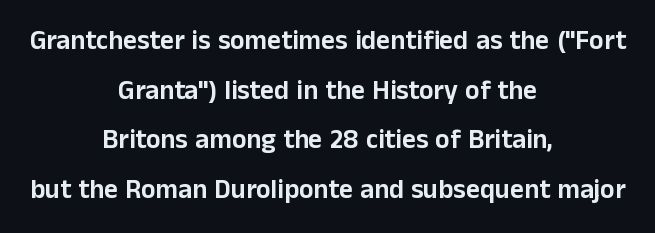
The tracking reads as untouched default to a designer's eye. The specimen reads as upright at a glance. Typeset on center — no edge is straight. Only glyphs here, with clear space below each row.
